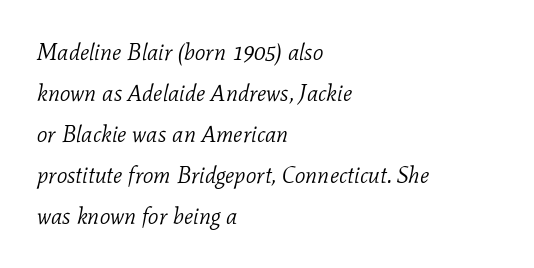
Compared with a centered layout, this one pins lines to the left instead. This rendering leaves character spacing at its baseline value. The typography opts for an oblique posture over an upright one. Heft: none added — not bold. Check the space under the baseline: it is left empty.
